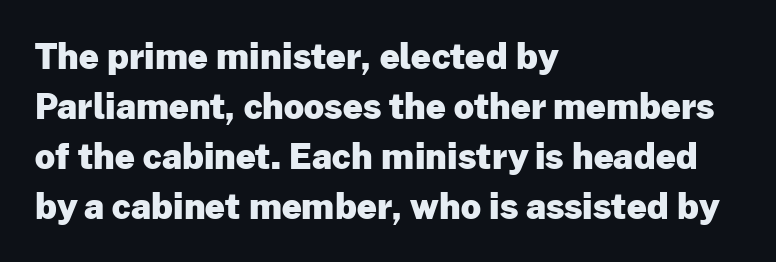
{"serif": "no", "italic": "no", "bold": "yes", "weight": "heavy", "width": "normal", "stroke_contrast": "low", "x_height": "medium", "monospaced": "no", "underline": "no", "align": "left", "line_spacing": "normal", "line_spacing_ratio": 1.43, "letter_spacing": "normal", "letter_spacing_em": 0.0, "glyph_px": 35}
